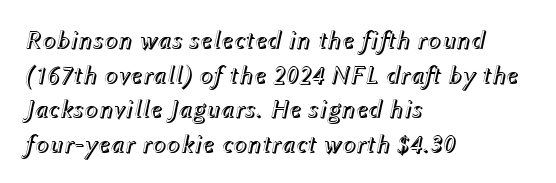
Quick note: interline space is typical. A typesetter would mark this as italic. Anything drawn beneath the words? Only blank space. These lines are set flush left with a ragged right edge. The horizontal fit of the characters is conventional and even.
